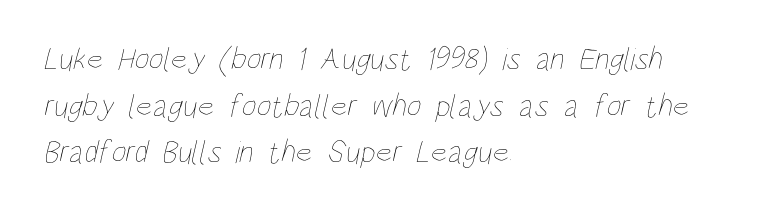
{"bold": "no", "weight": "thin", "width": "condensed", "stroke_contrast": "low", "x_height": "large", "monospaced": "no", "underline": "no", "align": "left", "line_spacing": "normal", "line_spacing_ratio": 1.46, "letter_spacing": "normal", "letter_spacing_em": 0.0, "glyph_px": 32}
